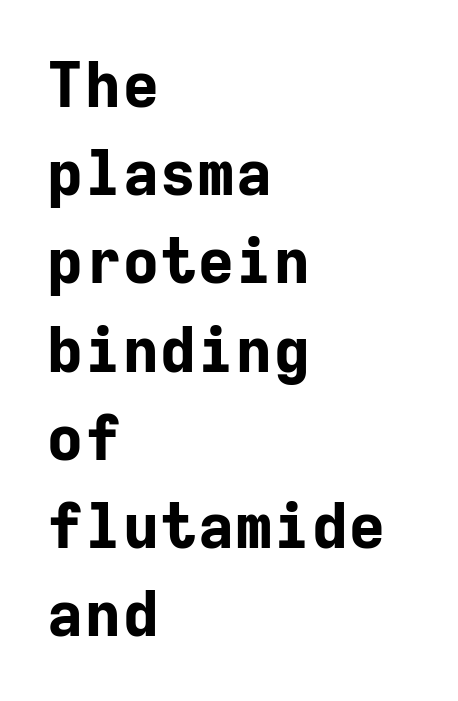
{"serif": "no", "italic": "no", "bold": "yes", "weight": "bold", "width": "normal", "stroke_contrast": "low", "x_height": "medium", "monospaced": "yes", "underline": "no", "align": "left", "line_spacing": "normal", "line_spacing_ratio": 1.4, "letter_spacing": "normal", "letter_spacing_em": 0.0, "glyph_px": 63}
